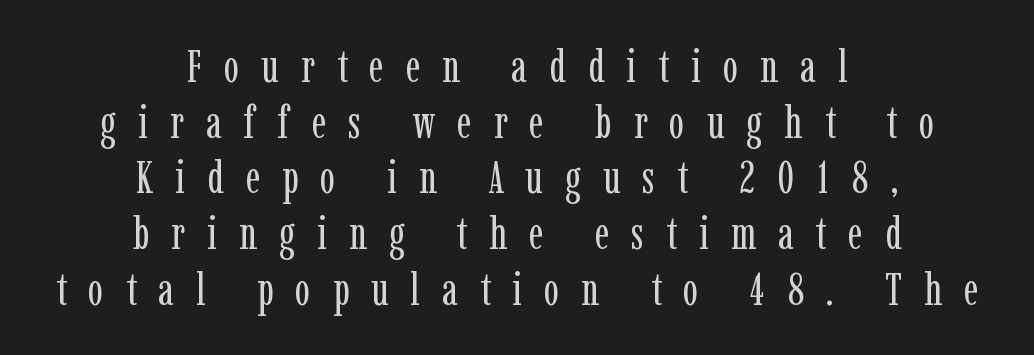
Q: Is the text bold? A: No.
Q: Is the text italic (slanted)? A: No, it is upright.
Q: Is the typeface a serif or a sans-serif typeface? A: Serif.
Q: Is the text underlined? A: No.
Q: How is the paragraph aligned? A: Centered.
Q: Is the spacing between letters normal or unusually wide? A: Unusually wide.
Q: Width (condensed, normal, or wide)? A: Condensed.
Q: Stroke contrast? A: Low.
Q: x-height? A: Medium.
Q: Monospaced? A: No.
